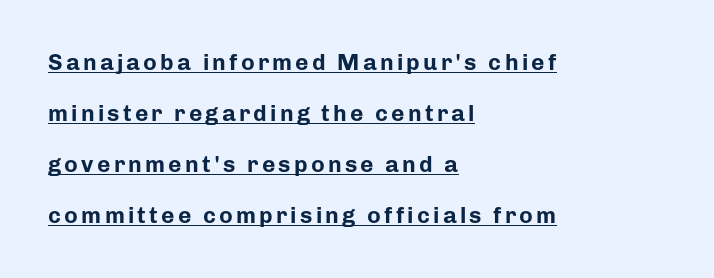
Q: Is the text bold? A: Yes.
Q: Is the text italic (slanted)? A: No, it is upright.
Q: Is the text underlined? A: Yes.
Q: How is the paragraph aligned? A: Left-aligned.
Q: Is the spacing between lines tight, normal or loose? A: Loose.
